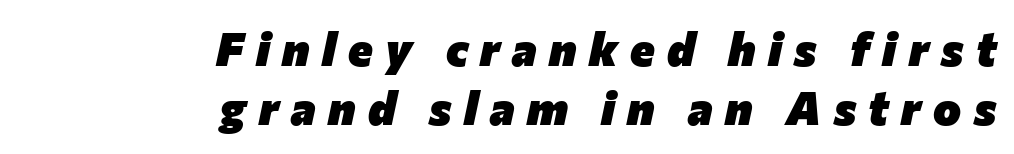
Q: Is the text bold? A: Yes.
Q: Is the text italic (slanted)? A: Yes, it leans right by about 12 degrees.
Q: Is the text underlined? A: No.
Q: How is the paragraph aligned? A: Right-aligned.
Q: Is the spacing between letters normal or unusually wide? A: Unusually wide.
Q: Is the spacing between lines tight, normal or loose? A: Normal.
Q: Width (condensed, normal, or wide)? A: Normal.
Q: Stroke contrast? A: Low.
Q: x-height? A: Medium.
Q: Monospaced? A: No.
